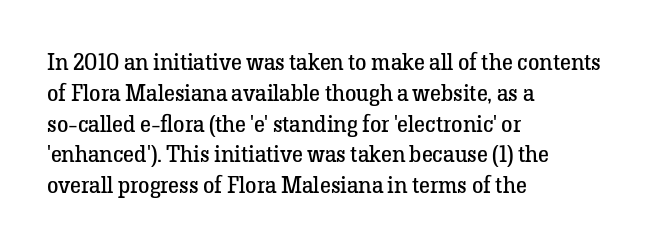
Q: Is the text bold? A: No.
Q: Is the text italic (slanted)? A: No, it is upright.
Q: Is the text underlined? A: No.
Q: How is the paragraph aligned? A: Left-aligned.
Q: Is the spacing between letters normal or unusually wide? A: Normal.
Q: Is the spacing between lines tight, normal or loose? A: Normal.
